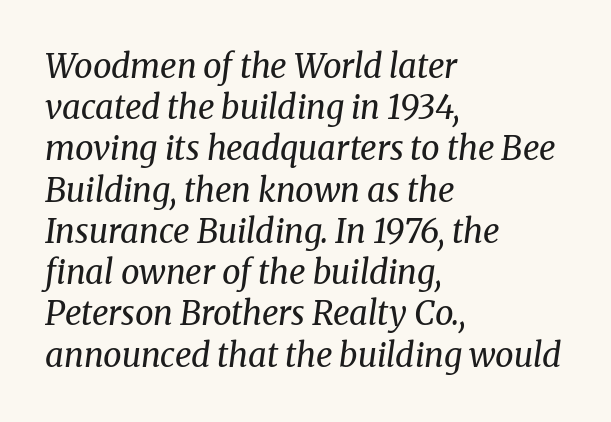
{"serif": "yes", "italic": "yes", "lean": "right", "slant_degrees": 8, "bold": "no", "weight": "regular", "width": "normal", "stroke_contrast": "medium", "x_height": "medium", "monospaced": "no", "underline": "no", "align": "left", "line_spacing": "normal", "line_spacing_ratio": 1.25, "letter_spacing": "normal", "letter_spacing_em": 0.0, "glyph_px": 33}
